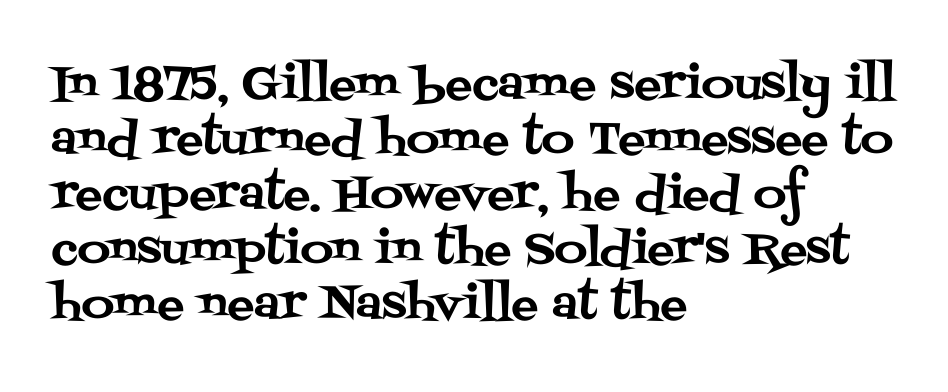
The image shows 45 px serif type, upright; set left-aligned, line spacing 1.22x, normal letter spacing, not underlined; medium stroke contrast and a large x-height.
